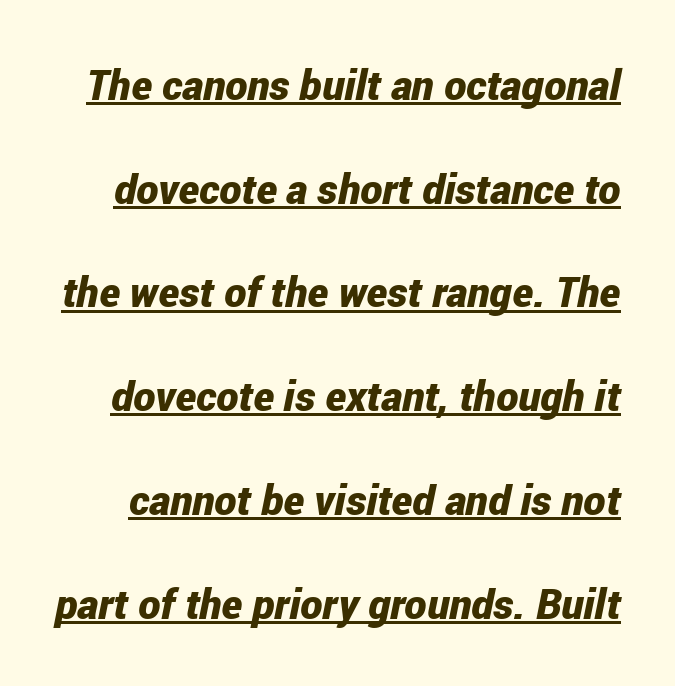
{"italic": "yes", "lean": "right", "slant_degrees": 12, "bold": "yes", "weight": "bold", "width": "condensed", "stroke_contrast": "low", "x_height": "medium", "monospaced": "no", "underline": "yes", "line_spacing": "loose", "line_spacing_ratio": 2.47, "letter_spacing": "normal", "letter_spacing_em": 0.0, "glyph_px": 42}
